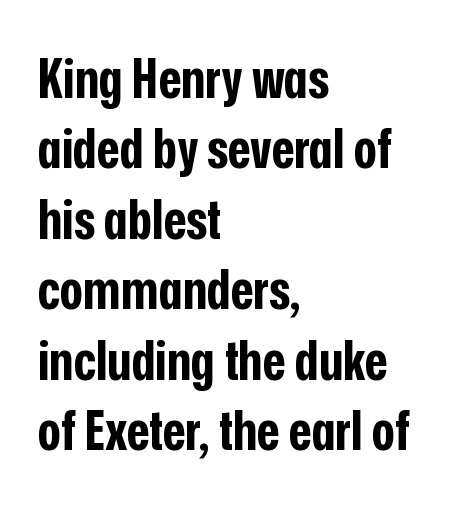
The characters look thick and weighty, a clear bold. These lines are rendered in a variable-pitch font. Letters rest on an invisible, unmarked baseline. Nope, not italic — everything's standing straight.
